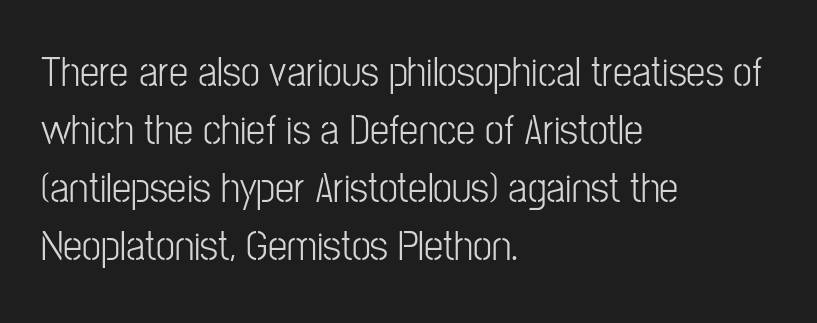
Q: Is the text italic (slanted)? A: No, it is upright.
Q: Is the typeface a serif or a sans-serif typeface? A: Sans-serif.
Q: Is the text underlined? A: No.
Q: How is the paragraph aligned? A: Left-aligned.
Q: Is the spacing between letters normal or unusually wide? A: Normal.
Q: Is the spacing between lines tight, normal or loose? A: Normal.
Q: Width (condensed, normal, or wide)? A: Condensed.
Q: Stroke contrast? A: Low.
Q: x-height? A: Medium.
Q: Monospaced? A: No.
